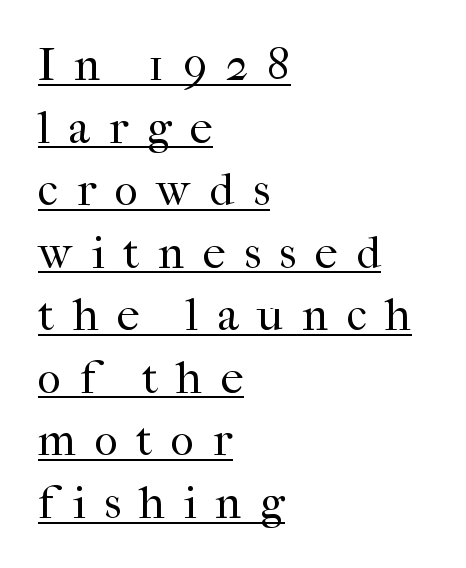
The image shows 46 px regular-weight serif type, upright; set left-aligned, normal line spacing (1.36x), unusually wide letter spacing (+0.4 em), underlined; high stroke contrast and a medium x-height.
